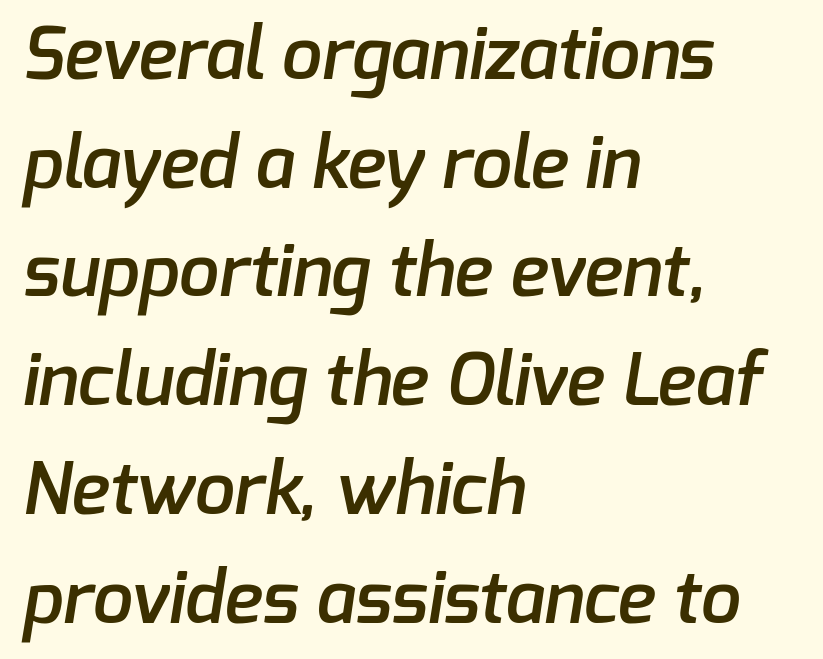
The image shows 72 px semibold sans-serif type; set left-aligned, normal line spacing (1.51x), normal letter spacing, not underlined; low stroke contrast and a medium x-height.
